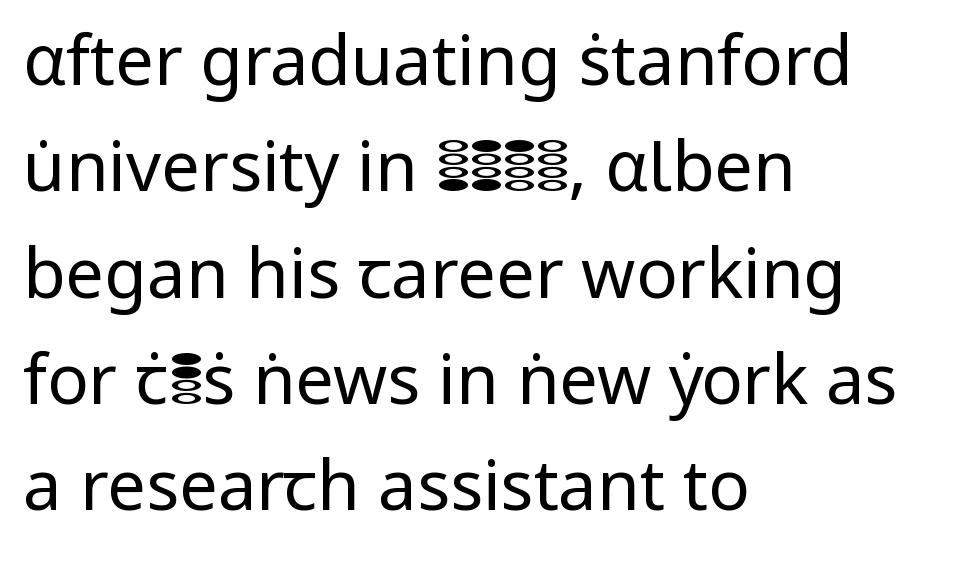
The image shows 69 px regular-weight sans-serif type, upright; set left-aligned, normal line spacing (1.54x), normal letter spacing, not underlined; low stroke contrast and a medium x-height.
